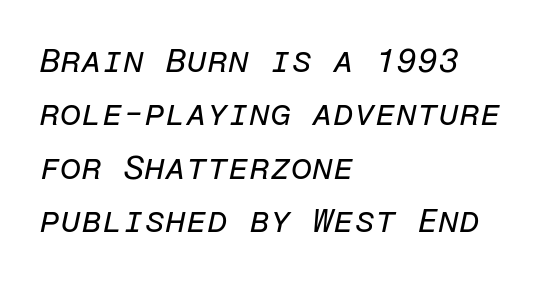
The image shows 34 px regular-weight type, italic (leaning right), monospaced; set left-aligned, normal line spacing (1.57x), normal letter spacing, not underlined; low stroke contrast and a medium x-height.
